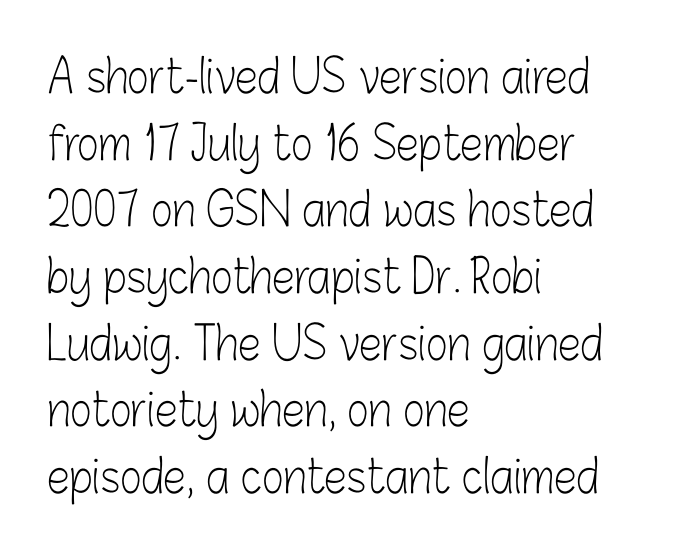
Q: Is the text bold? A: No.
Q: Is the text italic (slanted)? A: No, it is upright.
Q: Is the typeface a serif or a sans-serif typeface? A: Sans-serif.
Q: Is the text underlined? A: No.
Q: How is the paragraph aligned? A: Left-aligned.
Q: Is the spacing between letters normal or unusually wide? A: Normal.
Q: Is the spacing between lines tight, normal or loose? A: Normal.
Q: Width (condensed, normal, or wide)? A: Condensed.
Q: Stroke contrast? A: Low.
Q: x-height? A: Medium.
Q: Monospaced? A: No.
